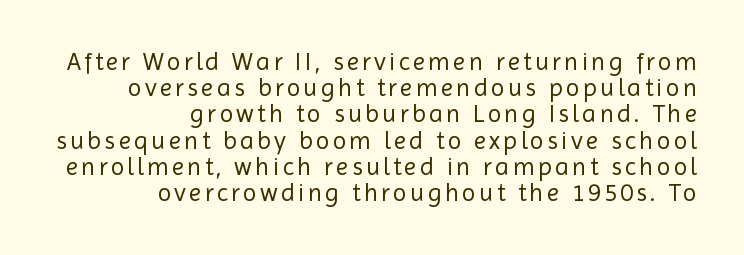
The block of text is dense from top to bottom, with scant space between rows. Anything drawn beneath the words? Only blank space. All the whitespace from short lines collects on the left. If you drew a line through each stem, it would be perfectly vertical. The font sits on the lighter half of the weight spectrum, regular included.
